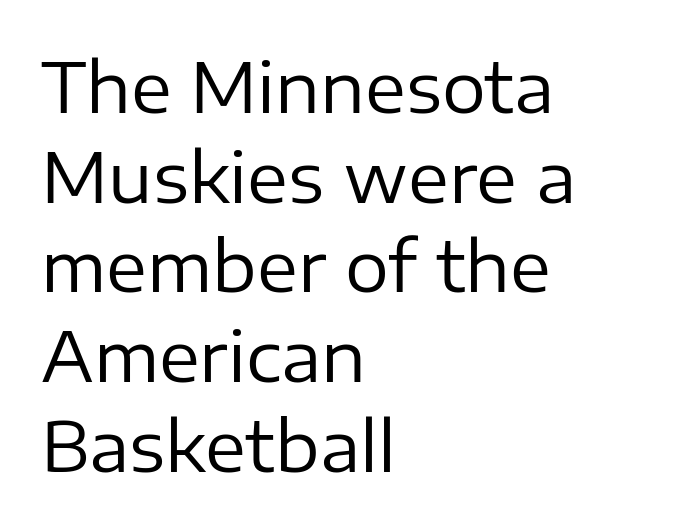
Q: Is the text bold? A: No.
Q: Is the text italic (slanted)? A: No, it is upright.
Q: Is the typeface a serif or a sans-serif typeface? A: Sans-serif.
Q: Is the text underlined? A: No.
Q: How is the paragraph aligned? A: Left-aligned.
Q: Is the spacing between letters normal or unusually wide? A: Normal.
Q: Is the spacing between lines tight, normal or loose? A: Normal.
Q: Width (condensed, normal, or wide)? A: Normal.
Q: Stroke contrast? A: Low.
Q: x-height? A: Medium.
Q: Monospaced? A: No.
